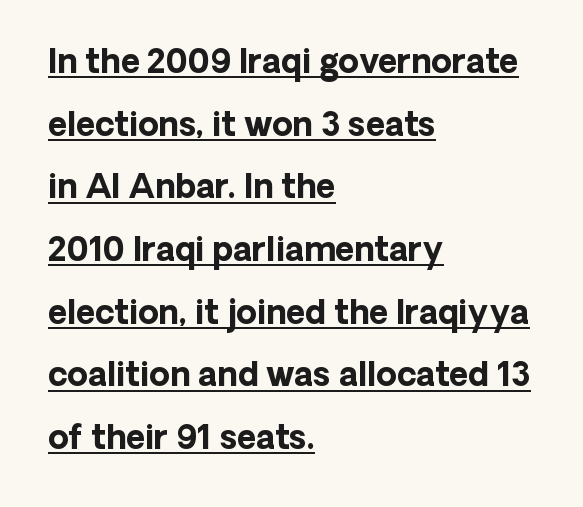
Q: Is the text bold? A: Yes.
Q: Is the text italic (slanted)? A: No, it is upright.
Q: Is the typeface a serif or a sans-serif typeface? A: Sans-serif.
Q: Is the text underlined? A: Yes.
Q: How is the paragraph aligned? A: Left-aligned.
Q: Is the spacing between letters normal or unusually wide? A: Normal.
Q: Is the spacing between lines tight, normal or loose? A: Loose.
Q: Width (condensed, normal, or wide)? A: Normal.
Q: Stroke contrast? A: Low.
Q: x-height? A: Medium.
Q: Monospaced? A: No.
